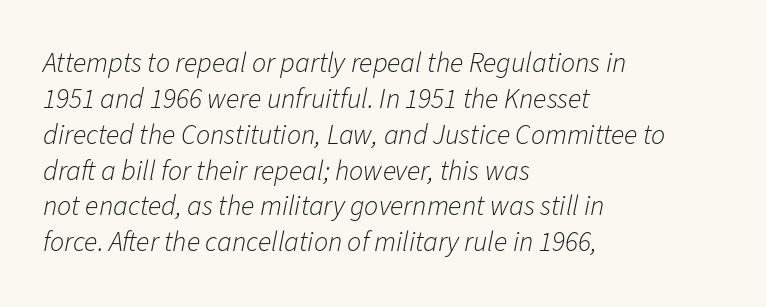
{"italic": "yes", "lean": "right", "slant_degrees": 11, "bold": "no", "weight": "light", "width": "normal", "stroke_contrast": "low", "x_height": "medium", "monospaced": "no", "underline": "no", "align": "left", "line_spacing": "normal", "line_spacing_ratio": 1.28, "letter_spacing": "normal", "letter_spacing_em": 0.0, "glyph_px": 28}
